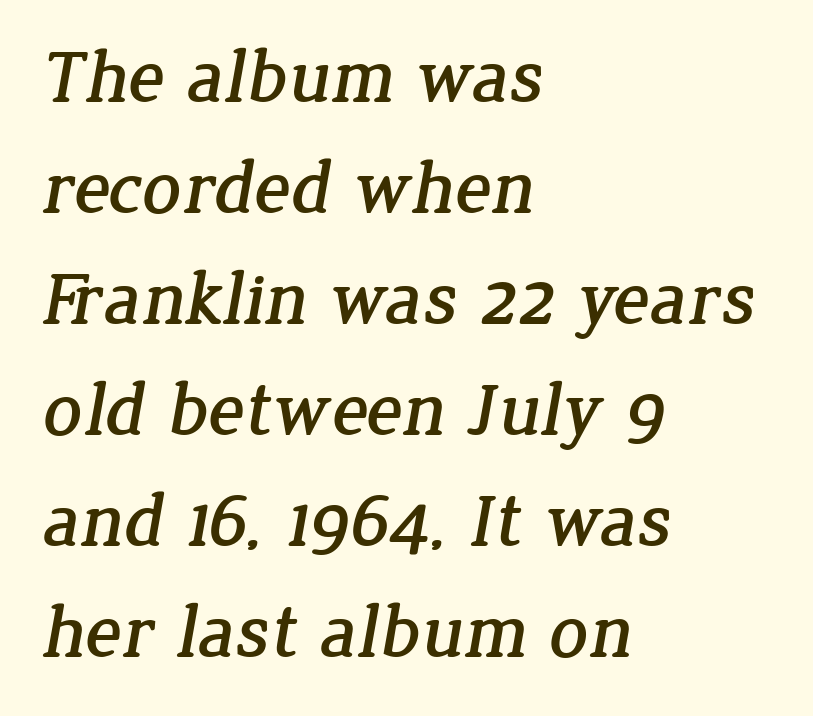
{"serif": "yes", "width": "normal", "stroke_contrast": "low", "x_height": "medium", "monospaced": "no", "underline": "no", "align": "left", "line_spacing": "normal", "line_spacing_ratio": 1.46, "letter_spacing": "normal", "letter_spacing_em": 0.0, "glyph_px": 76}
